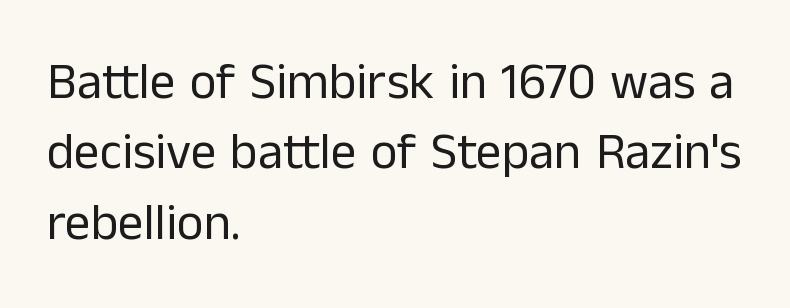
Q: Is the text bold? A: No.
Q: Is the text italic (slanted)? A: No, it is upright.
Q: Is the typeface a serif or a sans-serif typeface? A: Sans-serif.
Q: Is the text underlined? A: No.
Q: How is the paragraph aligned? A: Left-aligned.
Q: Is the spacing between letters normal or unusually wide? A: Normal.
Q: Is the spacing between lines tight, normal or loose? A: Normal.
Q: Width (condensed, normal, or wide)? A: Normal.
Q: Stroke contrast? A: Low.
Q: x-height? A: Medium.
Q: Monospaced? A: No.
